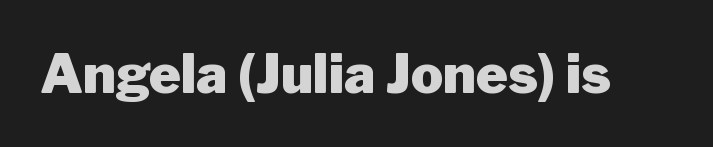
Grotesque or geometric, the face here clearly has no serifs. Observe the ordinary spacing: letters are neighbours, not strangers. Does the lettering tilt? It doesn't — this is upright. A dark, heavy texture on the line: the type is bold. Here the designer chose a conventional face with non-uniform glyph widths.
